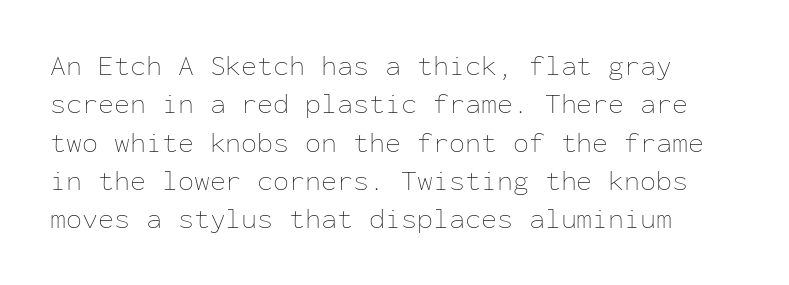
The line texture is even and compact thanks to regular tracking. The vertical gap from one line to the next is medium. Beneath every word, the page is bare. You could count columns in this text — the font is strictly monospaced. Stems here are at most as thick as an everyday book face.
